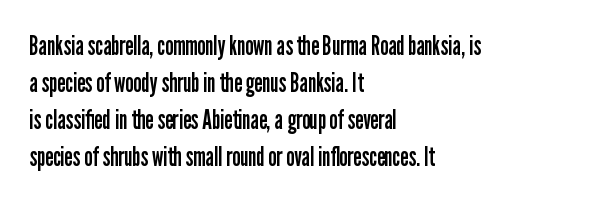
The image shows 26 px text type, upright; set left-aligned, normal line spacing (1.42x), normal letter spacing, not underlined.
